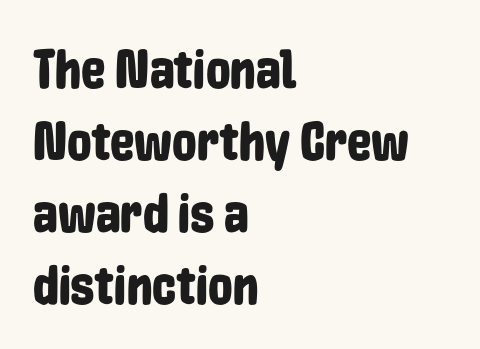
The passage shown has conventional tracking throughout. Upright lettering throughout. Character widths vary here, with narrow letters taking less room than wide ones. How would I describe the line gaps? Plain and ordinary. The rendering anchors every line to the left-hand side. Bare-footed words on every line.
